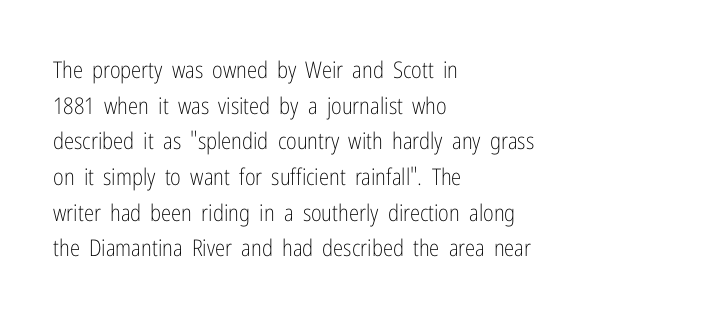
Baseline-to-baseline distance is the conventional proportion of letter height. The passage is arranged the way most books set body copy — flush left. The glyphs are unaccompanied by any horizontal stroke below them. The gaps between neighbouring characters are ordinary and unremarkable.
